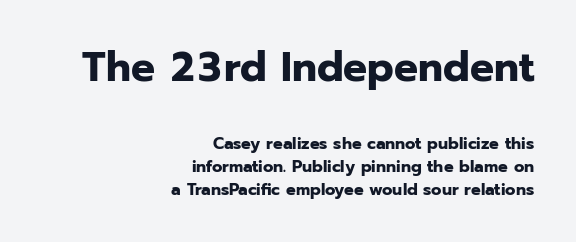
The rendering anchors every line to the right-hand side. Note the varied advance widths — an 'i' is clearly narrower than an 'm'. The space between consecutive lines is moderate. There is no visible air inserted between adjacent glyphs. Bigger letters appear in the top chunk; the bottom chunk is reduced. The space beneath each line is pristine and unruled.
